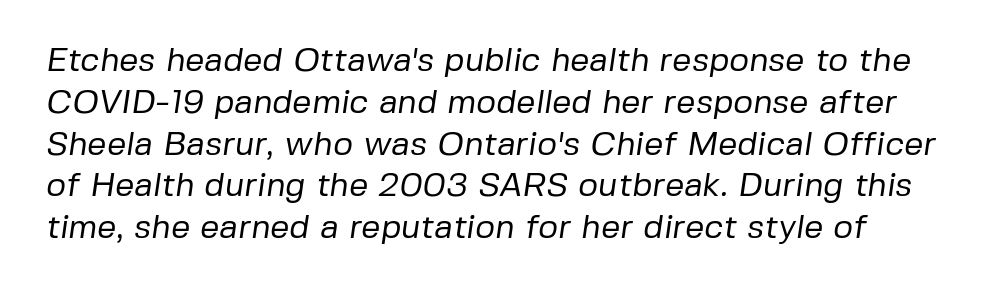
{"serif": "no", "bold": "no", "weight": "regular", "width": "normal", "stroke_contrast": "low", "x_height": "medium", "monospaced": "no", "underline": "no", "line_spacing_ratio": 1.23, "letter_spacing": "normal", "letter_spacing_em": 0.0, "glyph_px": 34}
